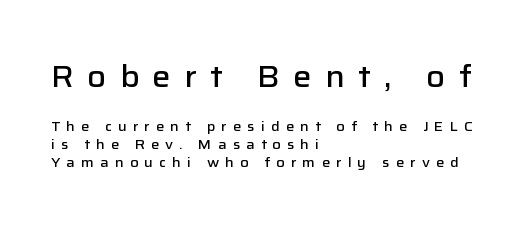
Q: Is the text bold? A: Semi-bold.
Q: Is the text italic (slanted)? A: No, it is upright.
Q: Is the typeface a serif or a sans-serif typeface? A: Sans-serif.
Q: Is the text underlined? A: No.
Q: How is the paragraph aligned? A: Left-aligned.
Q: Is the spacing between letters normal or unusually wide? A: Unusually wide.
Q: Is the spacing between lines tight, normal or loose? A: Normal.
Q: Which block of text is set in a larger size, the first (top) or the second (bottom)? A: The first (top) one.
Q: Width (condensed, normal, or wide)? A: Normal.
Q: Stroke contrast? A: Low.
Q: x-height? A: Medium.
Q: Monospaced? A: No.
